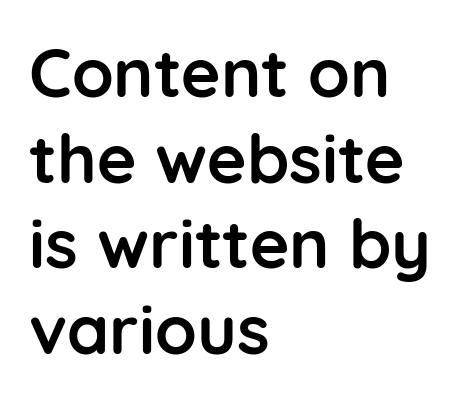
Q: Is the text bold? A: Yes.
Q: Is the text italic (slanted)? A: No, it is upright.
Q: Is the typeface a serif or a sans-serif typeface? A: Sans-serif.
Q: Is the text underlined? A: No.
Q: How is the paragraph aligned? A: Left-aligned.
Q: Is the spacing between letters normal or unusually wide? A: Normal.
Q: Is the spacing between lines tight, normal or loose? A: Normal.
Q: Width (condensed, normal, or wide)? A: Normal.
Q: Stroke contrast? A: Low.
Q: x-height? A: Medium.
Q: Monospaced? A: No.
